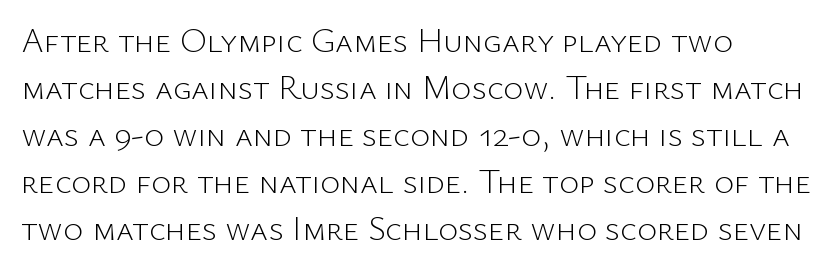
Q: Is the text bold? A: No.
Q: Is the text italic (slanted)? A: No, it is upright.
Q: Is the typeface a serif or a sans-serif typeface? A: Sans-serif.
Q: Is the text underlined? A: No.
Q: How is the paragraph aligned? A: Left-aligned.
Q: Is the spacing between letters normal or unusually wide? A: Normal.
Q: Is the spacing between lines tight, normal or loose? A: Normal.
Q: Width (condensed, normal, or wide)? A: Normal.
Q: Stroke contrast? A: Low.
Q: x-height? A: Medium.
Q: Monospaced? A: No.
